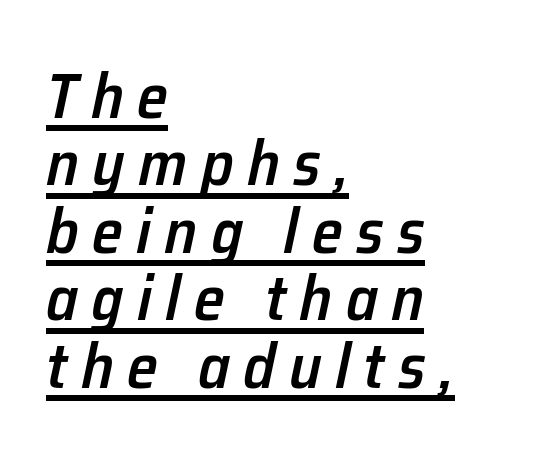
Characters follow at a spacing far wider than the type designer built in. Leftover space on each line is placed entirely after the last word. Italic? Definitely — the glyphs are oblique. Does the leading feel generous? Not at all — it's pinched.
